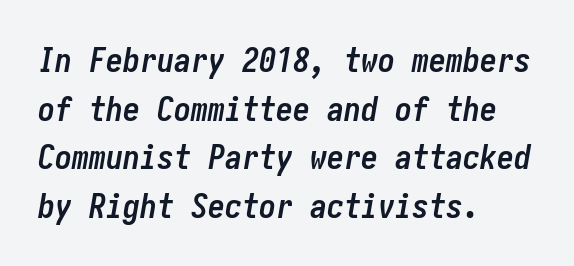
{"italic": "yes", "lean": "right", "slant_degrees": 10, "bold": "yes", "weight": "semibold", "width": "condensed", "stroke_contrast": "low", "x_height": "medium", "underline": "no", "align": "left", "line_spacing": "normal", "line_spacing_ratio": 1.43, "letter_spacing": "normal", "letter_spacing_em": 0.0, "glyph_px": 34}
